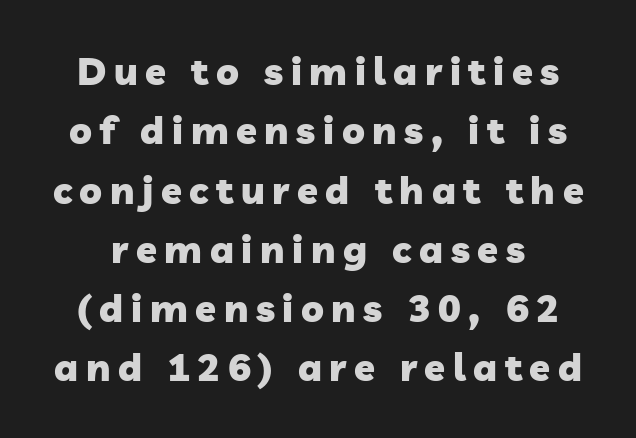
Q: Is the text bold? A: Yes.
Q: Is the typeface a serif or a sans-serif typeface? A: Sans-serif.
Q: Is the text underlined? A: No.
Q: Is the spacing between letters normal or unusually wide? A: Unusually wide.
Q: Is the spacing between lines tight, normal or loose? A: Normal.
Q: Width (condensed, normal, or wide)? A: Normal.
Q: Stroke contrast? A: Low.
Q: x-height? A: Medium.
Q: Monospaced? A: No.
